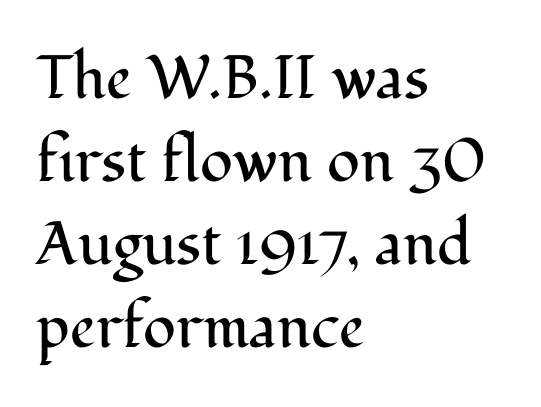
A normal amount of white space separates one row of letters from the next. Nothing unusual about the tracking: characters are spaced as the font intends. Think of a printed novel: that variable character pitch is what you see here. Designer's note — italics off, roman on. One-word summary of the alignment: left.
